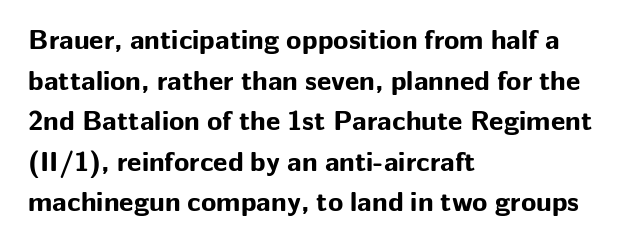
The image shows 28 px bold sans-serif type, upright; set left-aligned, normal line spacing (1.45x), normal letter spacing, not underlined; low stroke contrast and a medium x-height.
